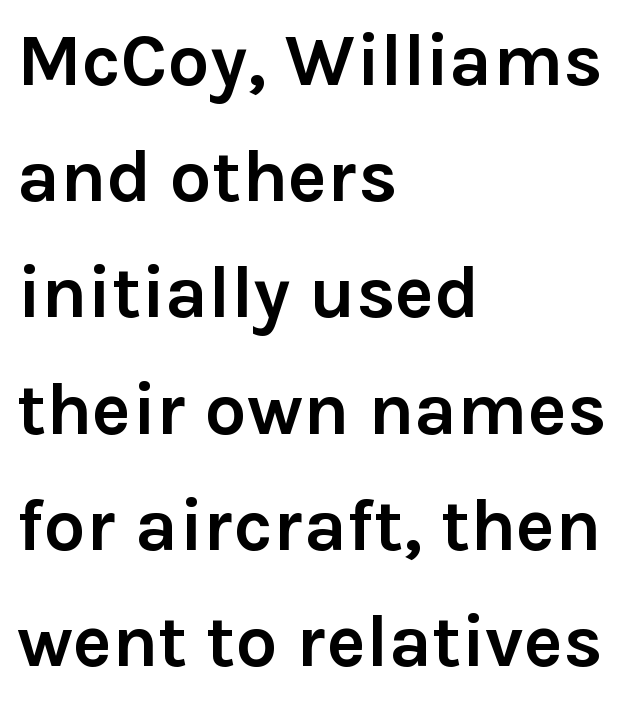
The image shows 74 px semibold sans-serif type, upright; set left-aligned, normal line spacing (1.57x), normal letter spacing, not underlined; low stroke contrast and a medium x-height.
